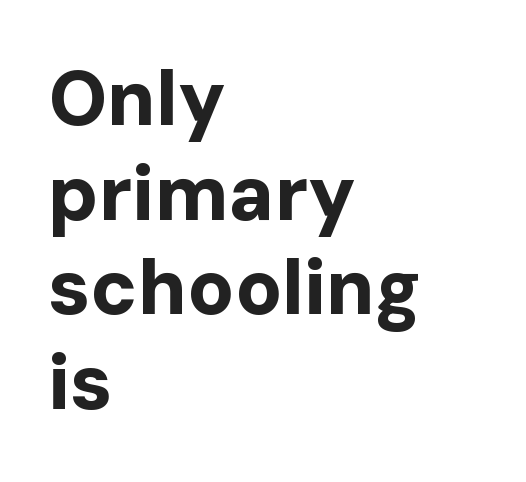
The glyphs in this specimen are sans serif. You could not count columns in this text — the font is proportionally spaced. The letters stand upright; this is a roman face. Compared with an ordinary text face, these strokes are far heavier — a full bold. Look at the tracking — it's just the regular setting, nothing added.
